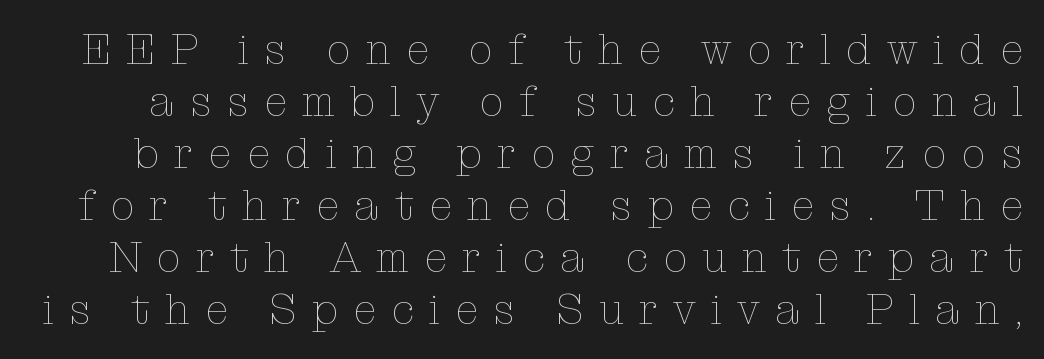
{"italic": "no", "bold": "no", "weight": "thin", "width": "normal", "stroke_contrast": "low", "x_height": "medium", "monospaced": "no", "underline": "no", "line_spacing_ratio": 1.21, "letter_spacing": "wide", "letter_spacing_em": 0.35, "glyph_px": 43}
